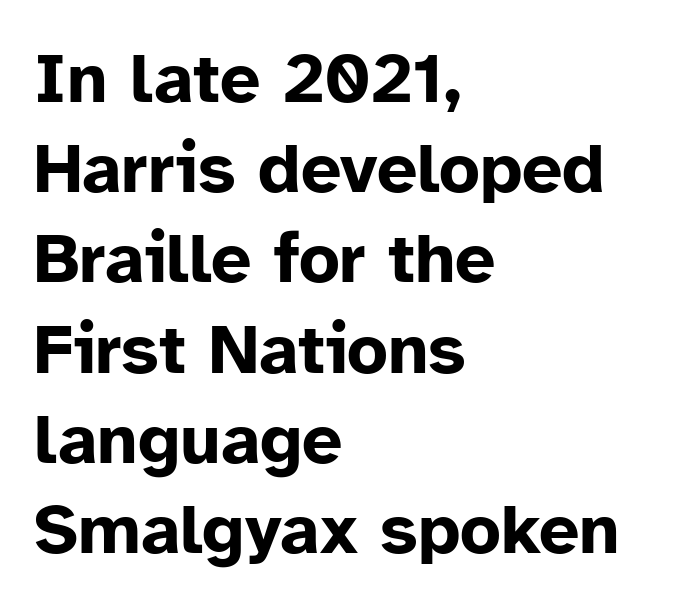
The image shows 71 px bold sans-serif type, upright; set left-aligned, normal line spacing (1.27x), normal letter spacing, not underlined; low stroke contrast and a medium x-height.
